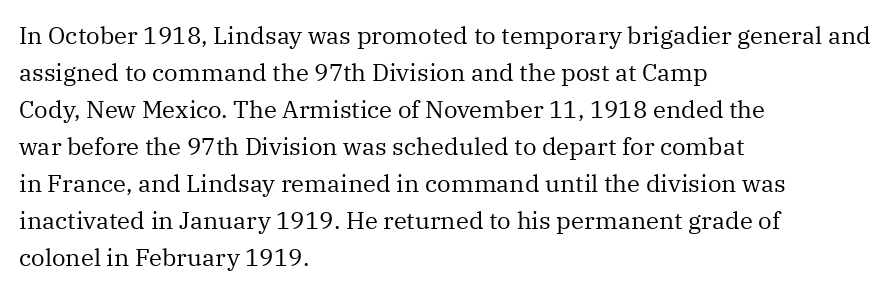
{"italic": "no", "bold": "no", "underline": "no", "align": "left", "line_spacing": "normal", "line_spacing_ratio": 1.54, "letter_spacing": "normal", "letter_spacing_em": 0.0, "glyph_px": 24}
